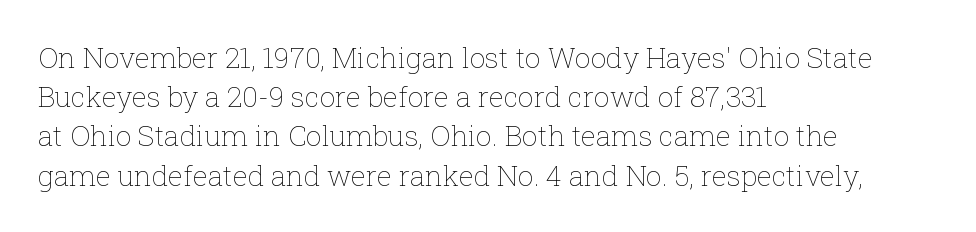
The image shows 28 px thin type, upright; set left-aligned, normal line spacing (1.4x), normal letter spacing, not underlined; low stroke contrast and a medium x-height.
